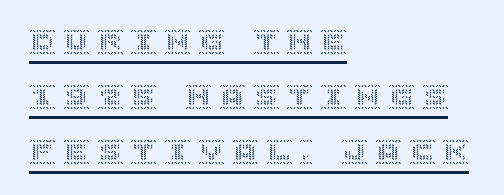
The image shows 26 px text type, upright; set left-aligned, loose line spacing (2.12x), unusually wide letter spacing (+0.3 em), underlined.
